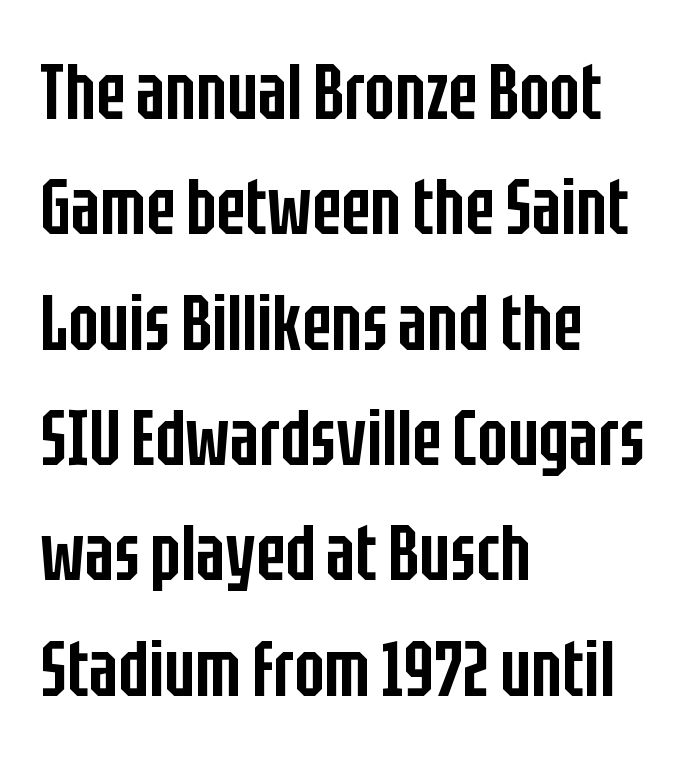
The font is running at a semibold setting, under full bold. In CSS terms this would be text-align: left. Lines of text with bare space underneath. Look at the bottom of the vertical strokes: they stop flat, with no serifs. Notice how descenders clear the ascenders below comfortably — that's standard leading. Is the letter spacing exaggerated? No — it looks like the ordinary default.
